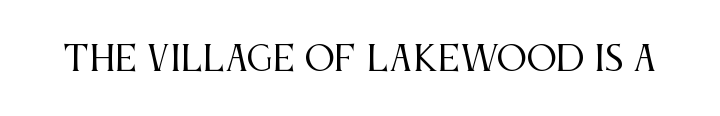
{"serif": "yes", "italic": "no", "bold": "no", "weight": "regular", "width": "condensed", "stroke_contrast": "medium", "x_height": "large", "monospaced": "no", "underline": "no", "letter_spacing": "normal", "letter_spacing_em": 0.0, "glyph_px": 34}
